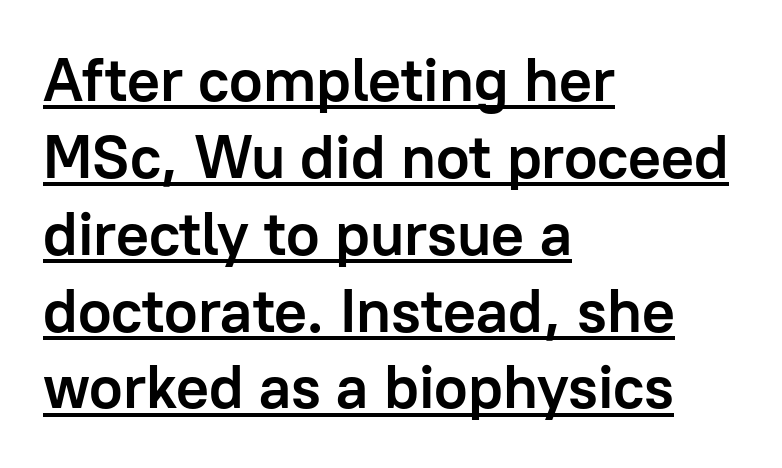
Compared with typical body copy, the letter spacing here is the same. Designer's note — italics off, roman on. The letters carry no serifs — their stems end cleanly without finishing strokes. Spacing verdict: proportional, widths tailored to each character.
